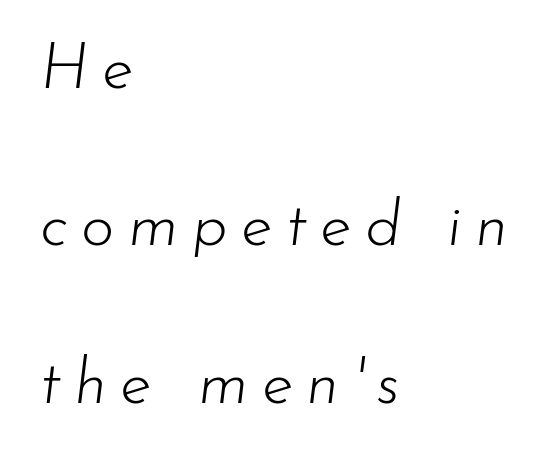
The passage shown is typed in a proportional face where columns would drift. Looking at the ascenders, they clearly lean. Stems here are at most as thick as an everyday book face. The foot of each line stays bare and open. This sample is left-justified, so line endings fall wherever the words run out.
